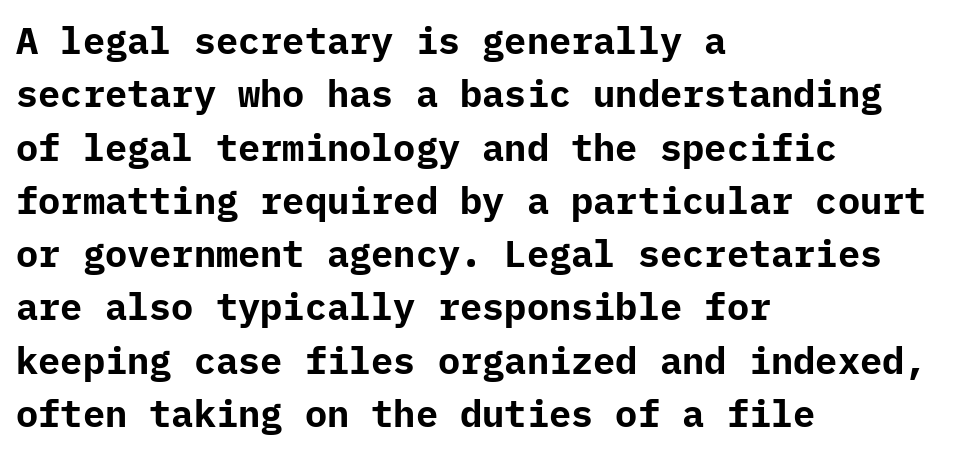
{"serif": "no", "italic": "no", "bold": "yes", "weight": "bold", "width": "normal", "stroke_contrast": "low", "x_height": "medium", "underline": "no", "align": "left", "line_spacing": "normal", "line_spacing_ratio": 1.44, "letter_spacing": "normal", "letter_spacing_em": 0.0, "glyph_px": 37}
